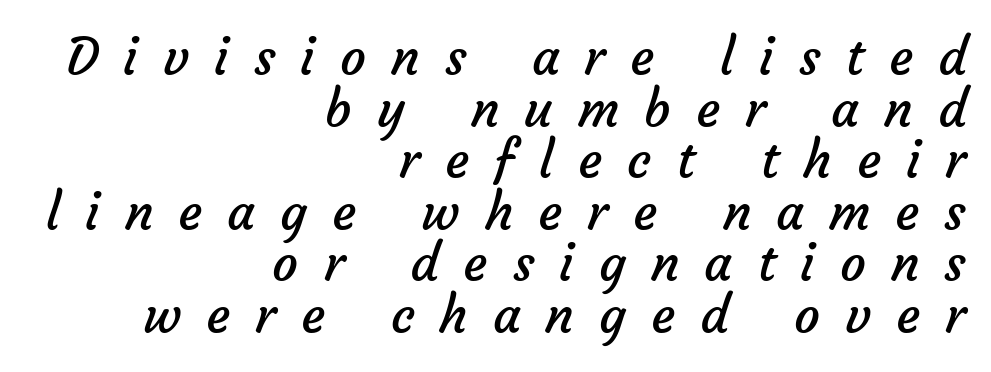
Typographically, this falls in the sans-serif category. There is plenty of visible air inserted between adjacent glyphs. This sample trades vertical openness for compactness between lines. The area under the type is left untouched. Alignment: flush right. Varying glyph widths throughout — classic text-font behaviour.
